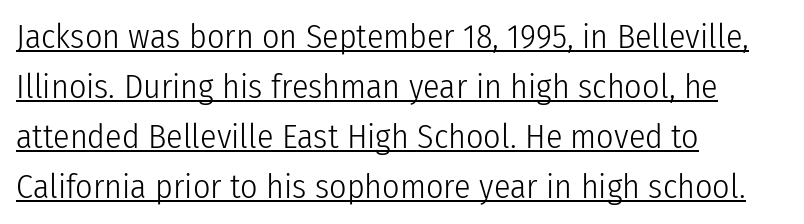
Does a line run under the words? Yes, clearly. A student would call this left alignment; a typographer would say flush left, rag right. Designer's note — italics off, roman on. You could call the tracking neutral — neither tight nor loose. How would I describe the line gaps? Plain and ordinary.
